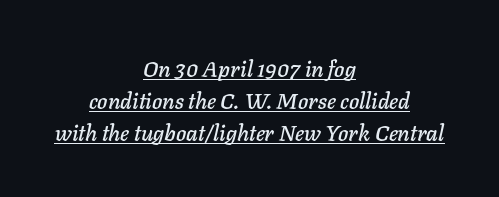
The image shows 22 px text type, italic (leaning right); set centered, normal line spacing (1.45x), normal letter spacing, underlined.
